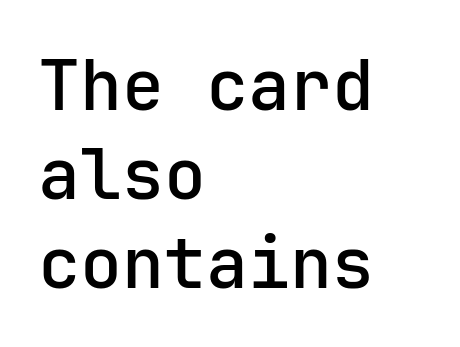
Q: Is the text bold? A: Semi-bold.
Q: Is the text italic (slanted)? A: No, it is upright.
Q: Is the typeface a serif or a sans-serif typeface? A: Sans-serif.
Q: Is the text underlined? A: No.
Q: How is the paragraph aligned? A: Left-aligned.
Q: Is the spacing between letters normal or unusually wide? A: Normal.
Q: Is the spacing between lines tight, normal or loose? A: Normal.
Q: Width (condensed, normal, or wide)? A: Normal.
Q: Stroke contrast? A: Low.
Q: x-height? A: Medium.
